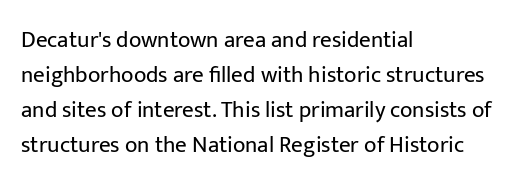
Weight: not bold — regular or lighter. The typesetter chose a ragged-right arrangement here. Each new line begins a customary step beneath the previous one. You could call the tracking neutral — neither tight nor loose. Only glyphs here, with clear space below each row. You can tell it's not italic because the verticals are truly vertical.
